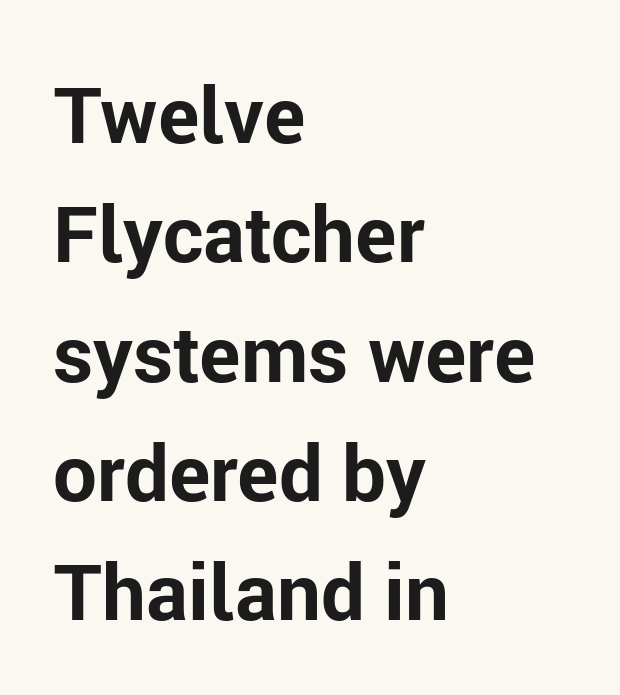
Each new line begins a customary step beneath the previous one. Each letter keeps its own natural width here, so spacing adapts to shape. Unmarked baselines from the first word to the last. The typesetter chose a ragged-right arrangement here. Is this a sans? Yes — the strokes have no serifs. Compared with an ordinary text face, these strokes are far heavier — a full bold.
